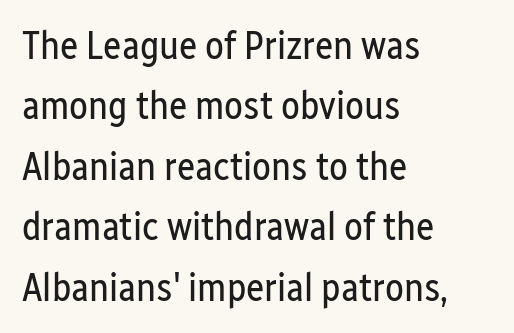
{"serif": "no", "italic": "no", "bold": "no", "weight": "regular", "width": "condensed", "stroke_contrast": "low", "x_height": "medium", "monospaced": "no", "underline": "no", "align": "left", "line_spacing": "normal", "line_spacing_ratio": 1.55, "letter_spacing": "normal", "letter_spacing_em": 0.0, "glyph_px": 39}
